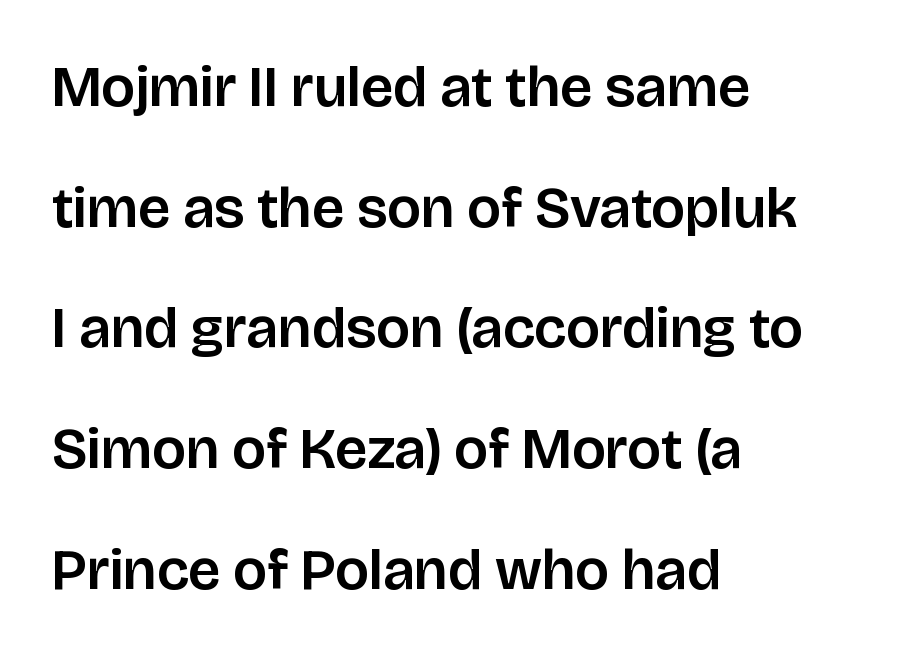
The image shows 58 px sans-serif type, upright; set left-aligned, loose line spacing (2.08x), normal letter spacing, not underlined; low stroke contrast and a large x-height.
